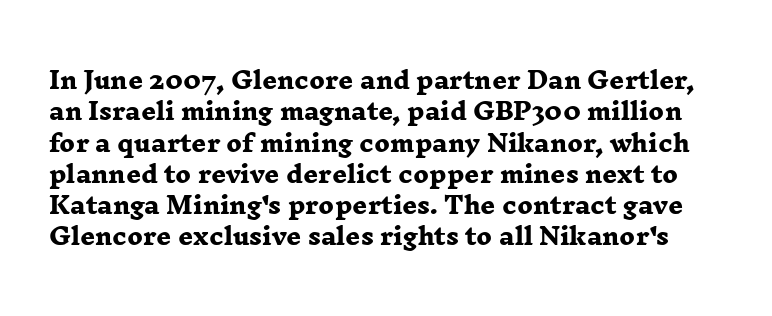
The image shows 23 px bold type; set normal line spacing (1.36x), normal letter spacing, not underlined.
